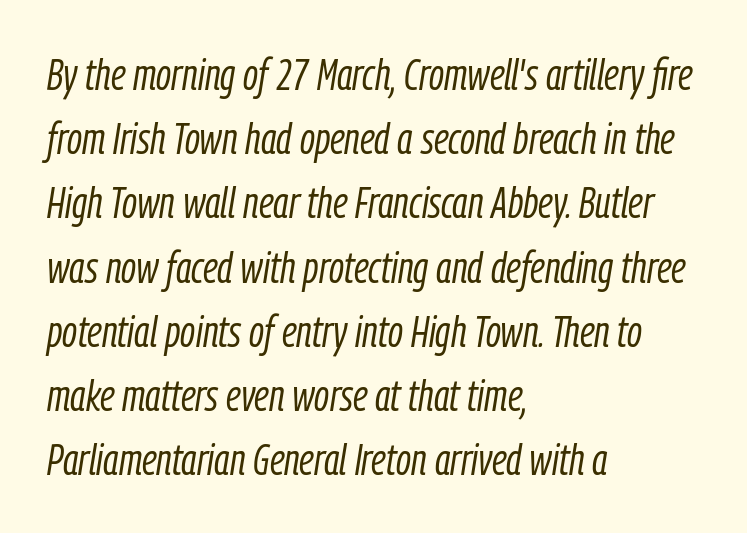
Q: Is the text bold? A: No.
Q: Is the text italic (slanted)? A: Yes, it leans right by about 9 degrees.
Q: Is the text underlined? A: No.
Q: How is the paragraph aligned? A: Left-aligned.
Q: Is the spacing between letters normal or unusually wide? A: Normal.
Q: Is the spacing between lines tight, normal or loose? A: Normal.
Q: Width (condensed, normal, or wide)? A: Condensed.
Q: Stroke contrast? A: Low.
Q: x-height? A: Medium.
Q: Monospaced? A: No.
